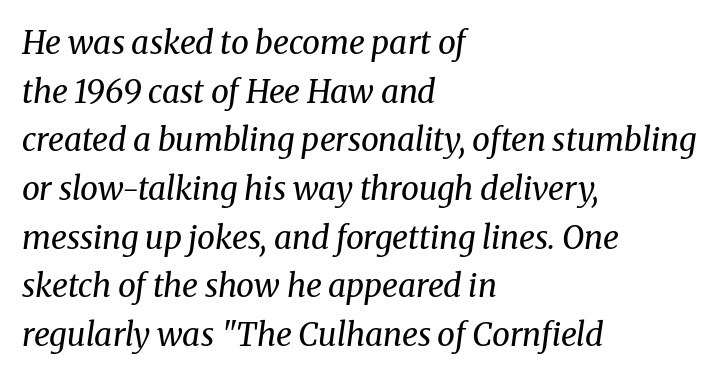
Q: Is the text bold? A: No.
Q: Is the text italic (slanted)? A: Yes, it leans right by about 8 degrees.
Q: Is the typeface a serif or a sans-serif typeface? A: Serif.
Q: Is the text underlined? A: No.
Q: How is the paragraph aligned? A: Left-aligned.
Q: Is the spacing between letters normal or unusually wide? A: Normal.
Q: Is the spacing between lines tight, normal or loose? A: Normal.
Q: Width (condensed, normal, or wide)? A: Normal.
Q: Stroke contrast? A: Medium.
Q: x-height? A: Medium.
Q: Monospaced? A: No.
